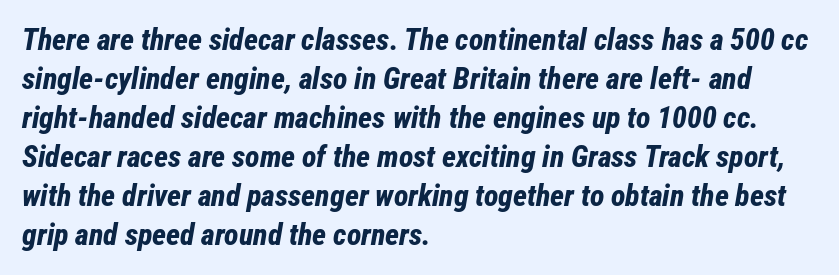
The image shows 30 px bold, condensed type, italic (leaning right); set left-aligned, normal line spacing (1.3x), normal letter spacing, not underlined; low stroke contrast and a medium x-height.
